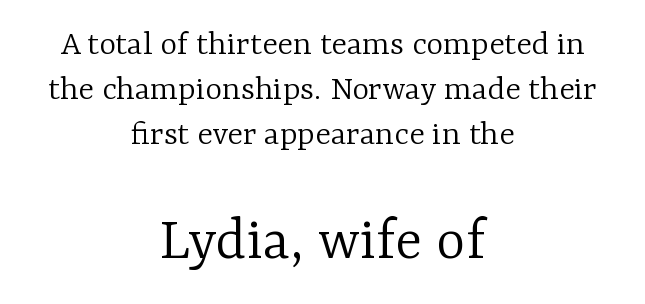
No italicization has been applied; the sample stays upright. This rendering uses center alignment, leaving both contours irregular but symmetric. The cut favours lightness, reaching ordinary text weight at its darkest. The type family on display is of the serif kind. In terms of leading, this rendering sits right in the middle. Proportional: the letters do not fall into vertical columns.
